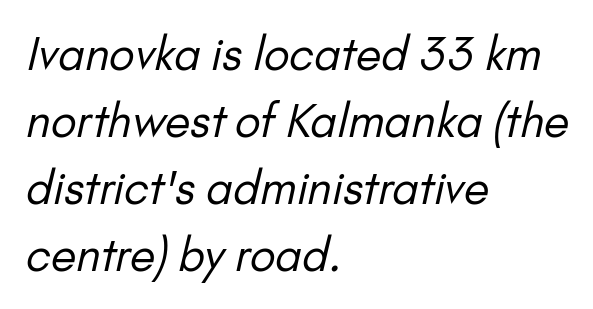
The rendering uses a moderate line-height, typical for paragraphs. Is the letter spacing exaggerated? No — it looks like the ordinary default. Unmarked baselines from the first word to the last. I'd call this a sans setting — the letters go barefoot. Horizontal alignment here is leftward, the default for most running prose. A quiet, ordinary-to-light weight characterises the typeface.
